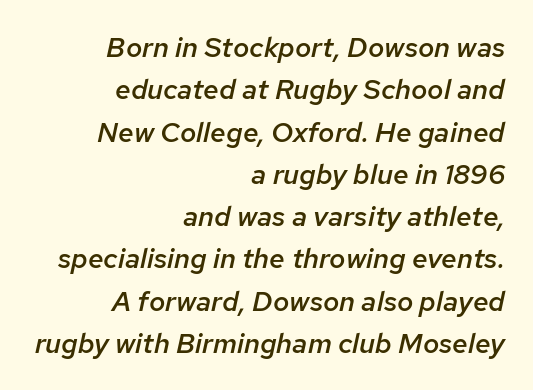
The space between consecutive lines is moderate. Students, this is semibold: more ink than regular, less than bold. Here the designer chose a conventional face with non-uniform glyph widths. The text carries the slant typical of an italic or oblique font. Typeset ragged left — the right edge is the straight one. The passage shown has conventional tracking throughout.
